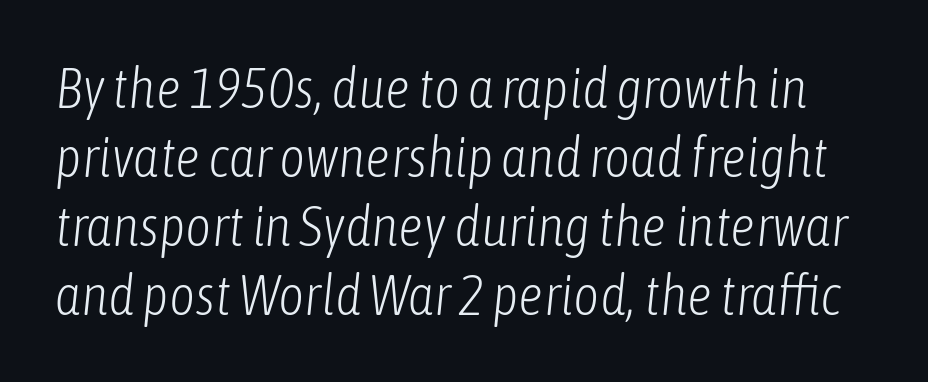
Q: Is the text bold? A: No.
Q: Is the text italic (slanted)? A: Yes, it leans right by about 6 degrees.
Q: Is the text underlined? A: No.
Q: Is the spacing between letters normal or unusually wide? A: Normal.
Q: Width (condensed, normal, or wide)? A: Condensed.
Q: Stroke contrast? A: Low.
Q: x-height? A: Medium.
Q: Monospaced? A: No.
